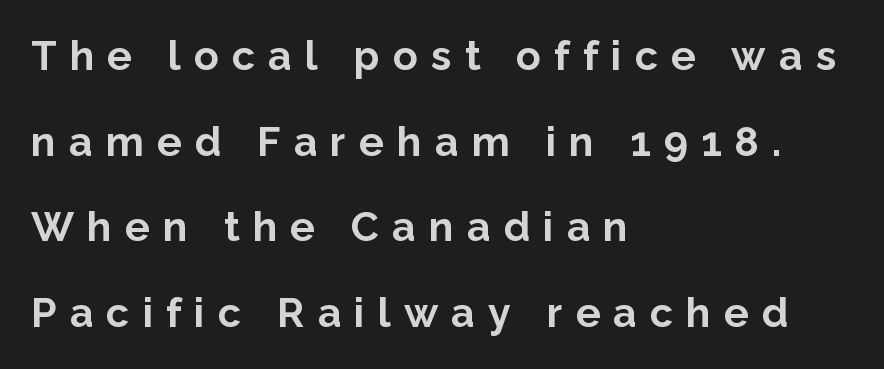
The image shows 41 px bold sans-serif type, upright; set left-aligned, loose line spacing (2.09x), unusually wide letter spacing (+0.32 em), not underlined; low stroke contrast and a medium x-height.
